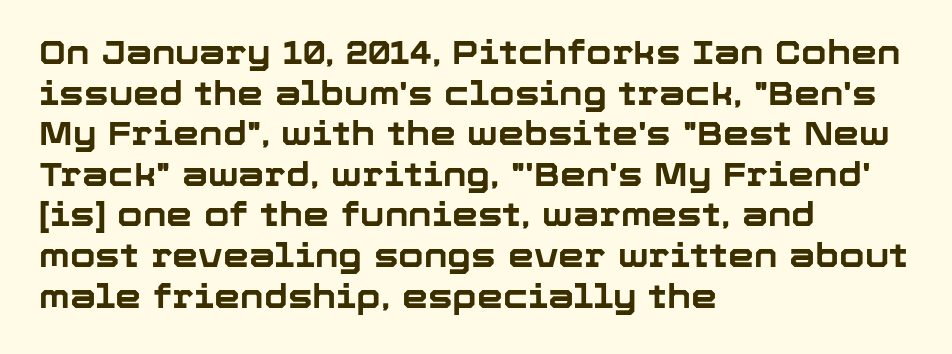
{"serif": "no", "italic": "no", "bold": "yes", "weight": "bold", "width": "normal", "stroke_contrast": "low", "x_height": "medium", "monospaced": "no", "underline": "no", "align": "left", "line_spacing_ratio": 1.23, "letter_spacing": "normal", "letter_spacing_em": 0.0, "glyph_px": 33}
